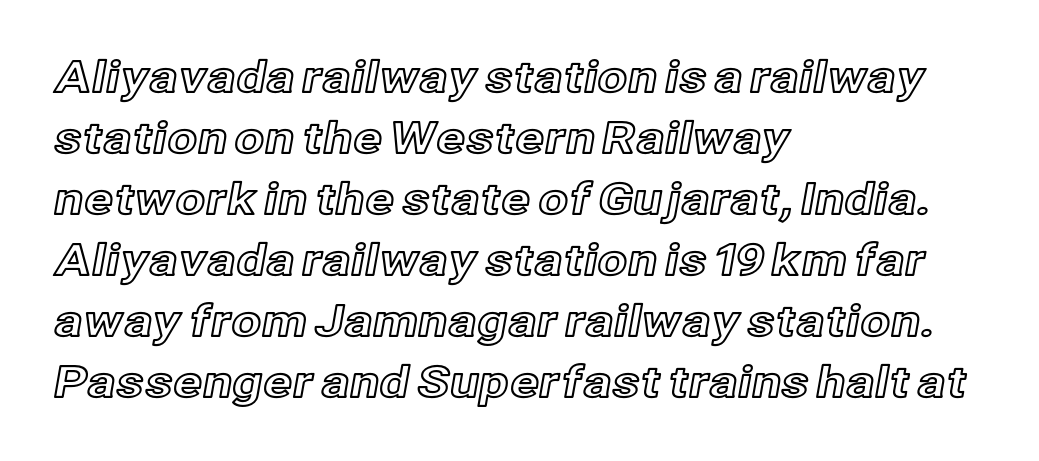
{"width": "normal", "x_height": "medium", "monospaced": "no", "underline": "no", "align": "left", "line_spacing": "normal", "line_spacing_ratio": 1.42, "letter_spacing": "normal", "letter_spacing_em": 0.0, "glyph_px": 43}
